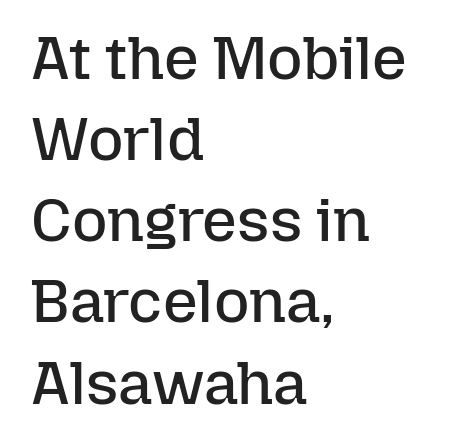
{"italic": "no", "bold": "no", "weight": "regular", "width": "normal", "stroke_contrast": "low", "x_height": "medium", "monospaced": "no", "underline": "no", "align": "left", "line_spacing": "normal", "line_spacing_ratio": 1.33, "letter_spacing": "normal", "letter_spacing_em": 0.0, "glyph_px": 61}
